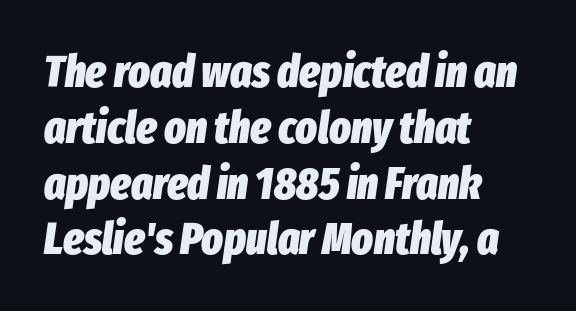
The image shows 45 px heavy, condensed type, italic (leaning right); set left-aligned, line spacing 1.24x, normal letter spacing, not underlined; low stroke contrast and a medium x-height.
